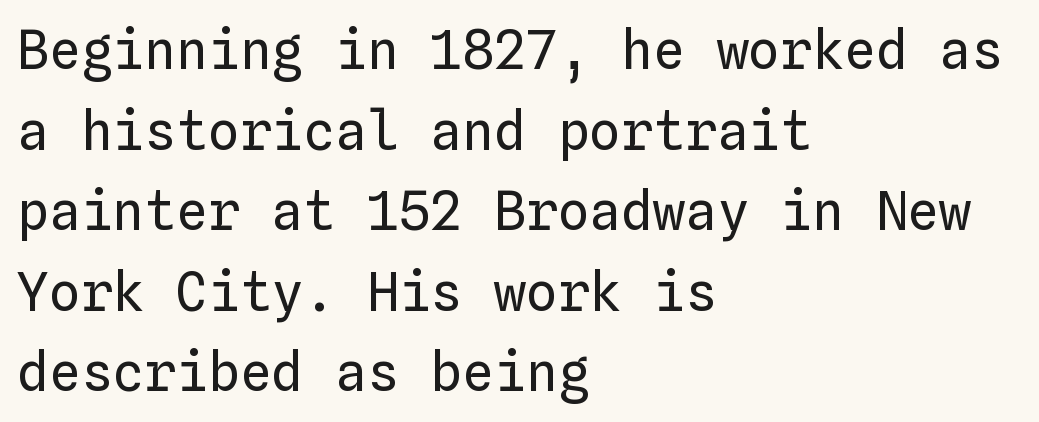
Q: Is the text bold? A: No.
Q: Is the text italic (slanted)? A: No, it is upright.
Q: Is the text underlined? A: No.
Q: How is the paragraph aligned? A: Left-aligned.
Q: Is the spacing between letters normal or unusually wide? A: Normal.
Q: Is the spacing between lines tight, normal or loose? A: Normal.
Q: Width (condensed, normal, or wide)? A: Normal.
Q: Stroke contrast? A: Low.
Q: x-height? A: Medium.
Q: Monospaced? A: Yes.
